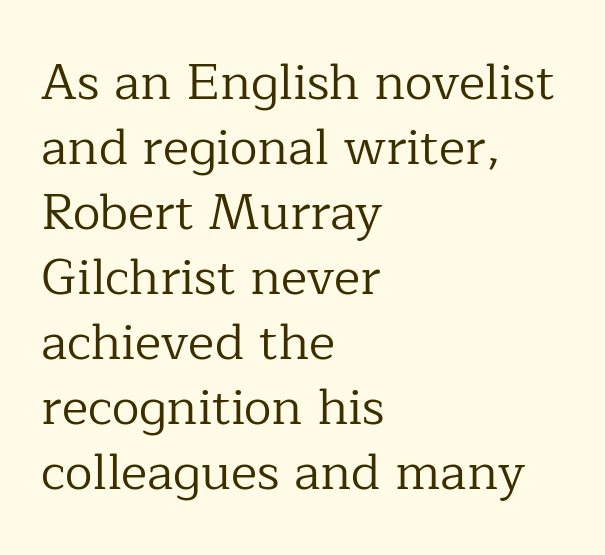
{"serif": "yes", "italic": "no", "bold": "no", "weight": "regular", "width": "normal", "stroke_contrast": "low", "x_height": "medium", "monospaced": "no", "underline": "no", "align": "left", "line_spacing": "normal", "line_spacing_ratio": 1.3, "letter_spacing": "normal", "letter_spacing_em": 0.0, "glyph_px": 50}
